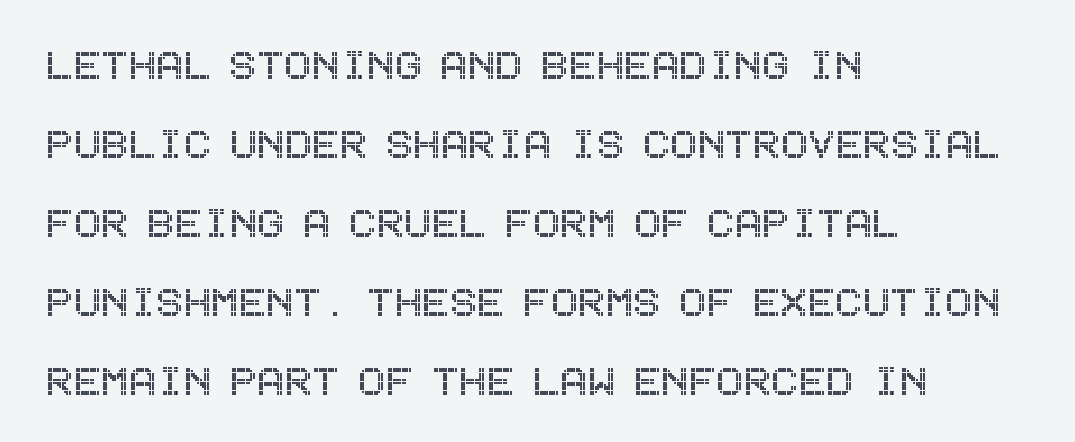
The image shows 51 px condensed type, upright; set left-aligned, normal line spacing (1.55x), normal letter spacing, not underlined; a large x-height.
